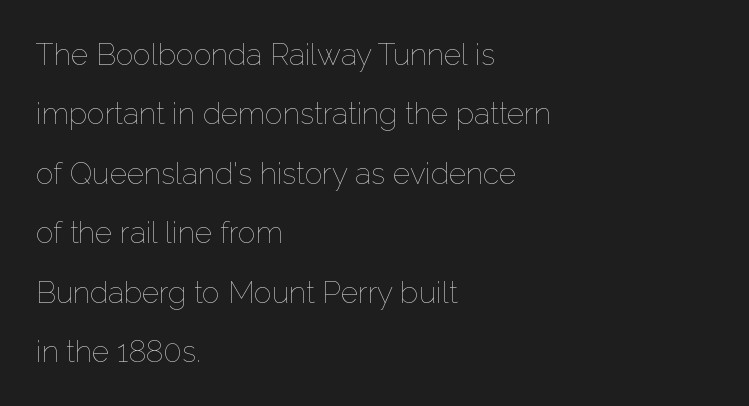
The face used here is rendered with its standard letterfit. The strokes carry an ordinary text weight at most. In terms of posture, this sample is upright. This sample trades compactness for vertical openness between lines.
